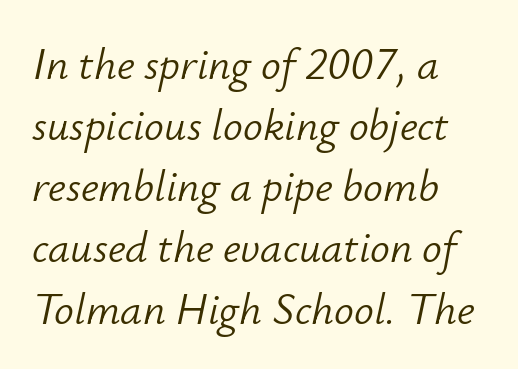
The image shows 44 px light type, italic (leaning right); set left-aligned, normal line spacing (1.39x), normal letter spacing, not underlined; low stroke contrast and a small x-height.
